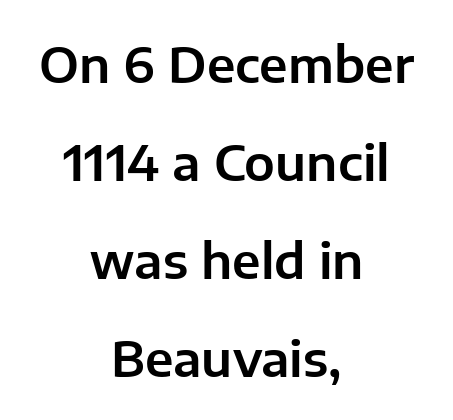
Q: Is the text italic (slanted)? A: No, it is upright.
Q: Is the typeface a serif or a sans-serif typeface? A: Sans-serif.
Q: Is the text underlined? A: No.
Q: How is the paragraph aligned? A: Centered.
Q: Is the spacing between letters normal or unusually wide? A: Normal.
Q: Is the spacing between lines tight, normal or loose? A: Loose.
Q: Width (condensed, normal, or wide)? A: Normal.
Q: Stroke contrast? A: Low.
Q: x-height? A: Medium.
Q: Monospaced? A: No.
